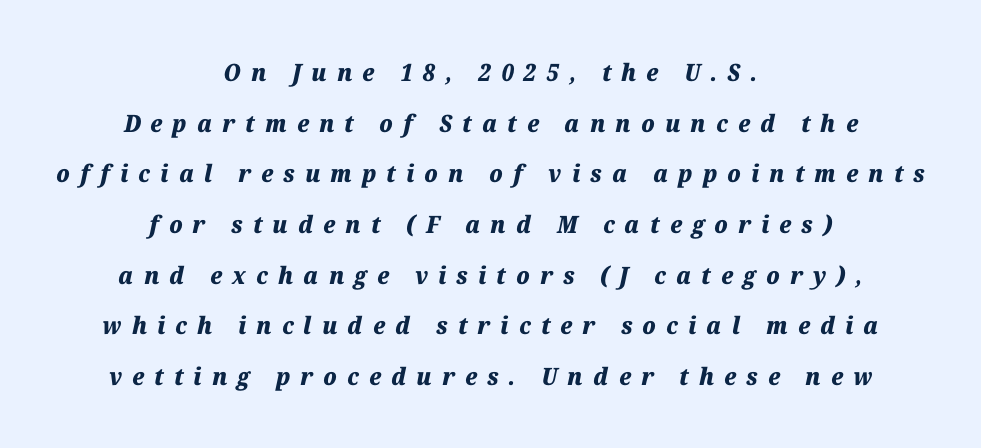
{"italic": "yes", "lean": "right", "slant_degrees": 12, "bold": "yes", "underline": "no", "align": "center", "line_spacing": "loose", "line_spacing_ratio": 2.11, "letter_spacing": "wide", "letter_spacing_em": 0.42, "glyph_px": 24}
